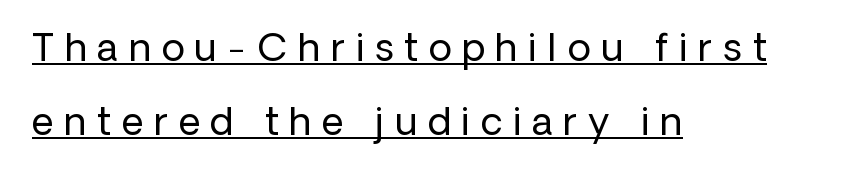
Is there an underline? Yes — a line sits under the letters. The letters stand straight up with perfectly vertical stems. The letters advance in unequal steps, a hallmark of proportional type. Is this a heavy cut? Hardly; it is regular or lighter.
